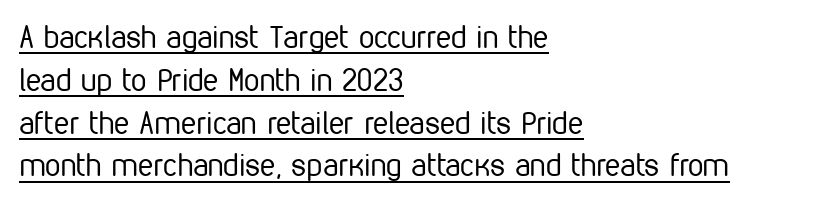
{"serif": "no", "italic": "no", "bold": "no", "weight": "regular", "width": "condensed", "stroke_contrast": "low", "x_height": "medium", "monospaced": "no", "underline": "yes", "align": "left", "line_spacing": "normal", "line_spacing_ratio": 1.38, "letter_spacing": "normal", "letter_spacing_em": 0.0, "glyph_px": 31}
